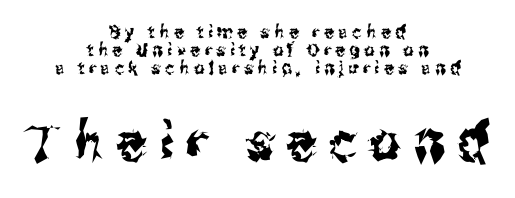
Q: Is the text italic (slanted)? A: No, it is upright.
Q: Is the typeface a serif or a sans-serif typeface? A: Sans-serif.
Q: Is the text underlined? A: No.
Q: How is the paragraph aligned? A: Centered.
Q: Is the spacing between letters normal or unusually wide? A: Unusually wide.
Q: Is the spacing between lines tight, normal or loose? A: Tight.
Q: Which block of text is set in a larger size, the first (top) or the second (bottom)? A: The second (bottom) one.
Q: Width (condensed, normal, or wide)? A: Condensed.
Q: Stroke contrast? A: Medium.
Q: x-height? A: Medium.
Q: Monospaced? A: No.
